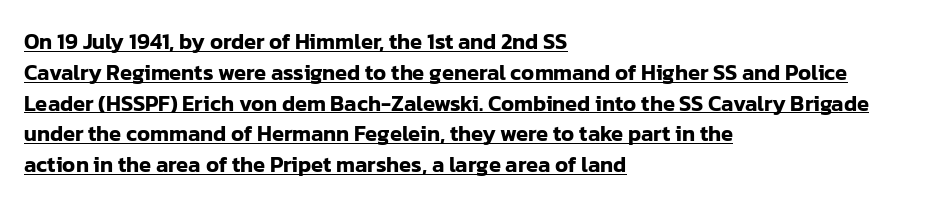
Where is the straight margin? On the left. Short note: letters normally spaced. A typesetter would call this leading conventional body-copy spacing. The glyphs are accompanied by a horizontal stroke just below them. Posture: straight, roman, zero tilt.
